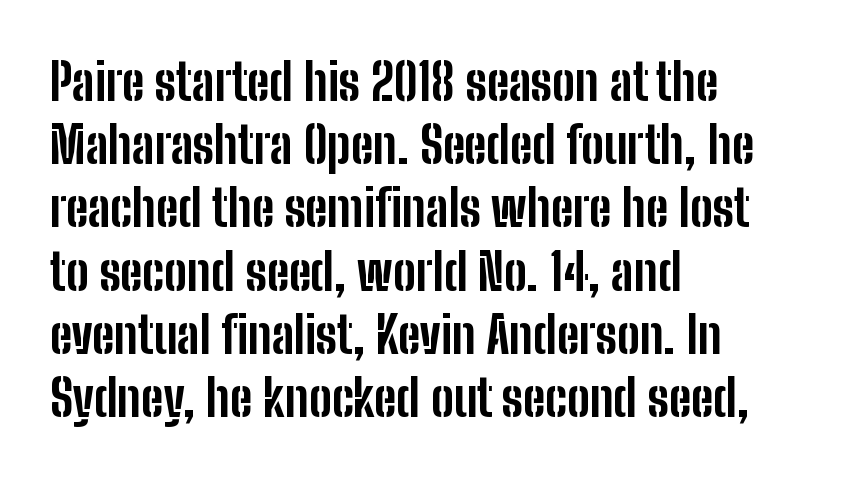
{"serif": "no", "italic": "no", "bold": "yes", "weight": "bold", "width": "condensed", "stroke_contrast": "low", "x_height": "medium", "monospaced": "no", "underline": "no", "align": "left", "line_spacing_ratio": 1.24, "letter_spacing": "normal", "letter_spacing_em": 0.0, "glyph_px": 51}
